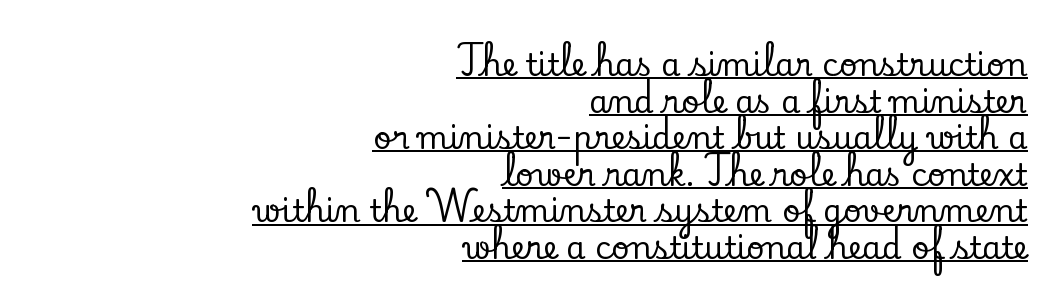
Does extra space separate the letters? No, they use regular spacing. Character widths vary here, with narrow letters taking less room than wide ones. A baseline rule has been typeset under these characters. Posture: vertical. The rag falls on the left side of this text block.
